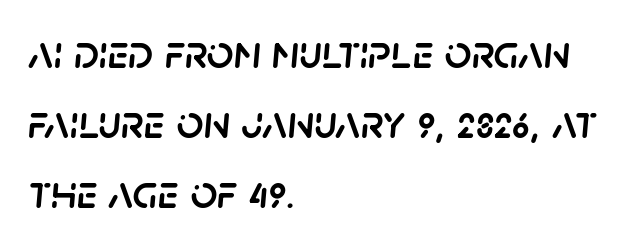
{"italic": "yes", "lean": "right", "slant_degrees": 5, "width": "normal", "stroke_contrast": "low", "x_height": "large", "monospaced": "no", "underline": "no", "align": "left", "line_spacing": "normal", "line_spacing_ratio": 1.49, "letter_spacing": "normal", "letter_spacing_em": 0.0, "glyph_px": 47}
